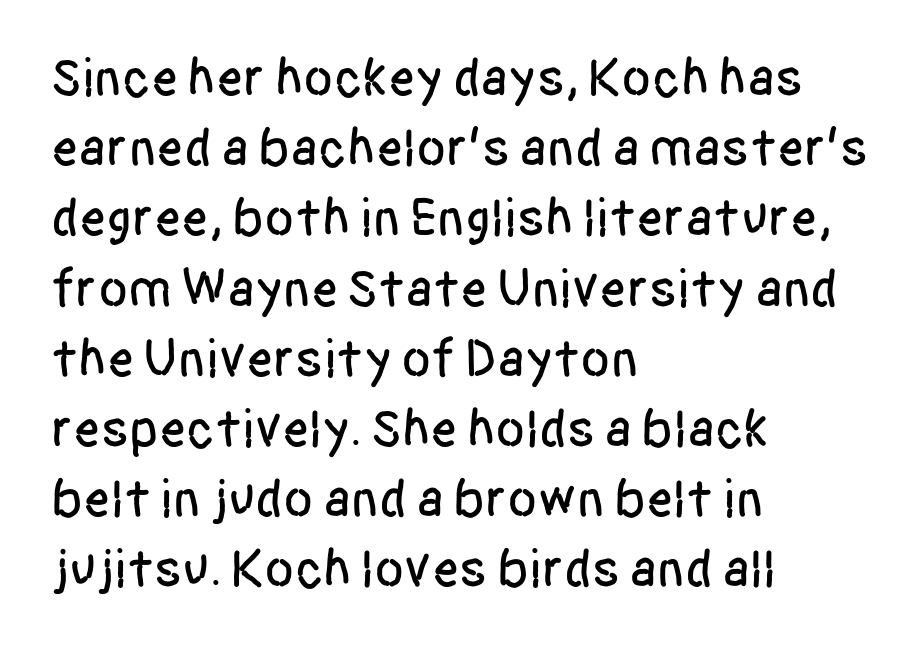
Q: Is the text italic (slanted)? A: No, it is upright.
Q: Is the typeface a serif or a sans-serif typeface? A: Sans-serif.
Q: Is the text underlined? A: No.
Q: How is the paragraph aligned? A: Left-aligned.
Q: Is the spacing between letters normal or unusually wide? A: Normal.
Q: Is the spacing between lines tight, normal or loose? A: Normal.
Q: Width (condensed, normal, or wide)? A: Condensed.
Q: Stroke contrast? A: Low.
Q: x-height? A: Large.
Q: Monospaced? A: No.
